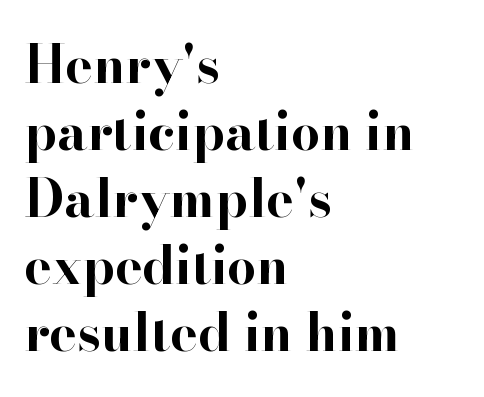
{"serif": "yes", "italic": "no", "bold": "yes", "weight": "bold", "width": "normal", "stroke_contrast": "high", "x_height": "small", "monospaced": "no", "underline": "no", "align": "left", "line_spacing": "normal", "line_spacing_ratio": 1.29, "letter_spacing": "normal", "letter_spacing_em": 0.0, "glyph_px": 52}
